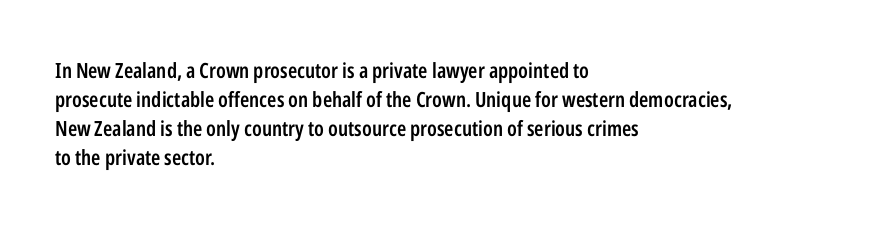
{"italic": "no", "bold": "semi", "underline": "no", "align": "left", "line_spacing": "normal", "line_spacing_ratio": 1.38, "letter_spacing": "normal", "letter_spacing_em": 0.0, "glyph_px": 21}
